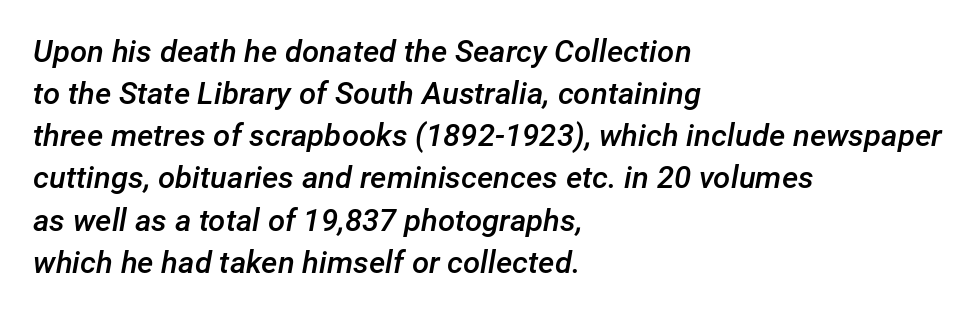
{"italic": "yes", "lean": "right", "slant_degrees": 12, "bold": "semi", "weight": "semibold", "width": "normal", "stroke_contrast": "low", "x_height": "medium", "monospaced": "no", "underline": "no", "align": "left", "line_spacing": "normal", "line_spacing_ratio": 1.36, "letter_spacing": "normal", "letter_spacing_em": 0.0, "glyph_px": 31}
